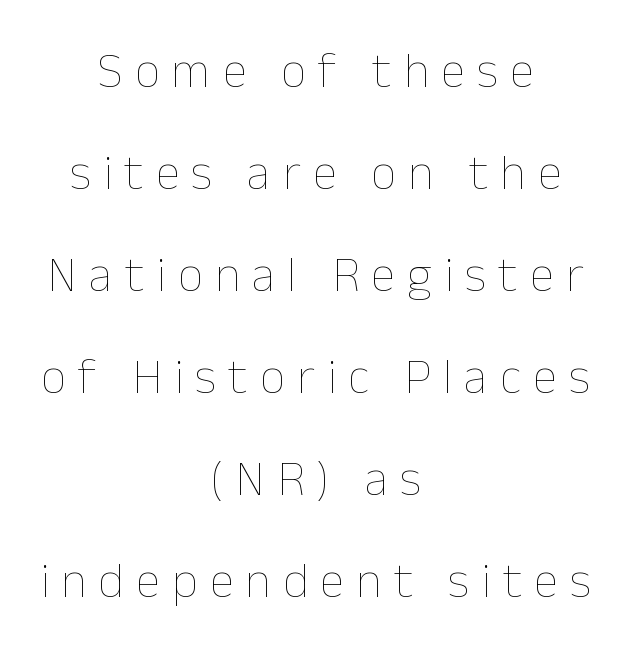
The image shows 50 px thin type, upright; set centered, loose line spacing (2.04x), unusually wide letter spacing (+0.24 em), not underlined; low stroke contrast and a medium x-height.
